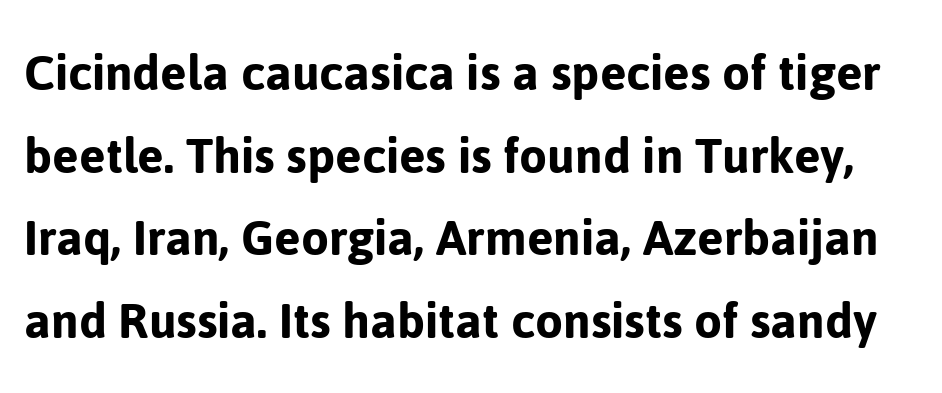
Q: Is the text italic (slanted)? A: No, it is upright.
Q: Is the typeface a serif or a sans-serif typeface? A: Sans-serif.
Q: Is the text underlined? A: No.
Q: Is the spacing between letters normal or unusually wide? A: Normal.
Q: Is the spacing between lines tight, normal or loose? A: Normal.
Q: Width (condensed, normal, or wide)? A: Normal.
Q: Stroke contrast? A: Low.
Q: x-height? A: Medium.
Q: Monospaced? A: No.
